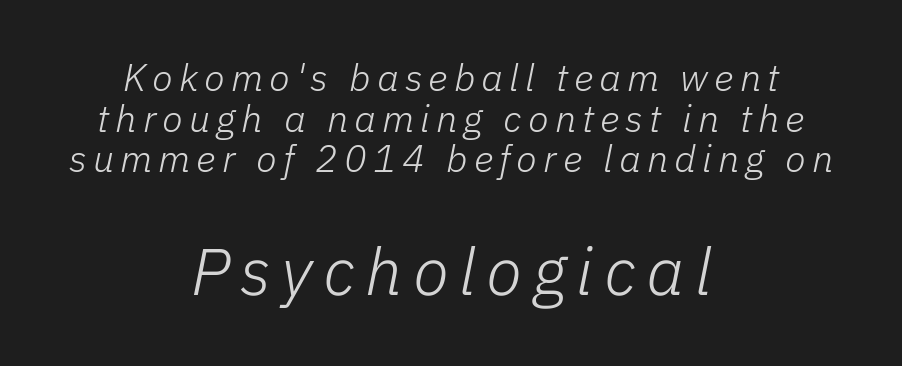
Descenders are the only things crossing below the line. Caption: face not bold, strokes unweighted. Short and long lines alike share a common midpoint. Leading is clearly below the norm, producing a dense column.
